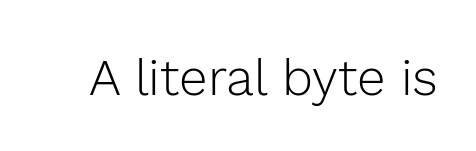
Q: Is the text bold? A: No.
Q: Is the text italic (slanted)? A: No, it is upright.
Q: Is the typeface a serif or a sans-serif typeface? A: Sans-serif.
Q: Is the text underlined? A: No.
Q: Is the spacing between letters normal or unusually wide? A: Normal.
Q: Width (condensed, normal, or wide)? A: Normal.
Q: x-height? A: Medium.
Q: Monospaced? A: No.
